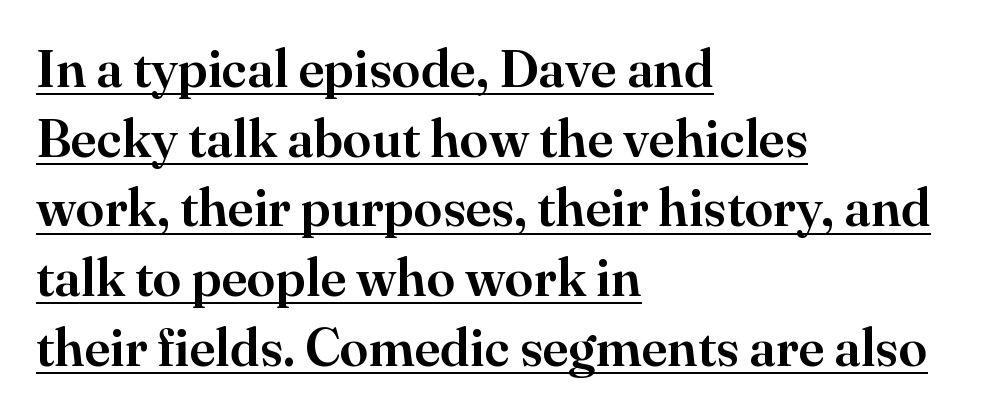
The image shows 52 px serif type, upright; set left-aligned, normal line spacing (1.34x), normal letter spacing, underlined; high stroke contrast and a small x-height.
